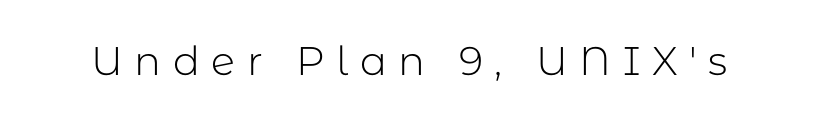
Q: Is the text bold? A: No.
Q: Is the text italic (slanted)? A: No, it is upright.
Q: Is the typeface a serif or a sans-serif typeface? A: Sans-serif.
Q: Is the text underlined? A: No.
Q: Is the spacing between letters normal or unusually wide? A: Unusually wide.
Q: Width (condensed, normal, or wide)? A: Normal.
Q: Stroke contrast? A: Low.
Q: x-height? A: Medium.
Q: Monospaced? A: No.
